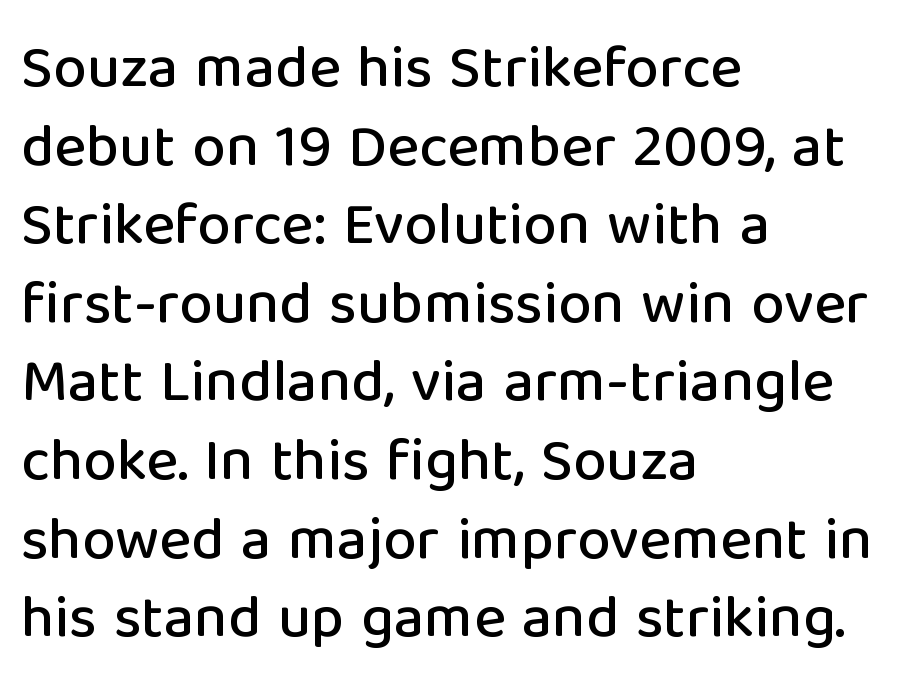
Q: Is the text italic (slanted)? A: No, it is upright.
Q: Is the typeface a serif or a sans-serif typeface? A: Sans-serif.
Q: Is the text underlined? A: No.
Q: How is the paragraph aligned? A: Left-aligned.
Q: Is the spacing between letters normal or unusually wide? A: Normal.
Q: Is the spacing between lines tight, normal or loose? A: Normal.
Q: Width (condensed, normal, or wide)? A: Normal.
Q: Stroke contrast? A: Low.
Q: x-height? A: Medium.
Q: Monospaced? A: No.
